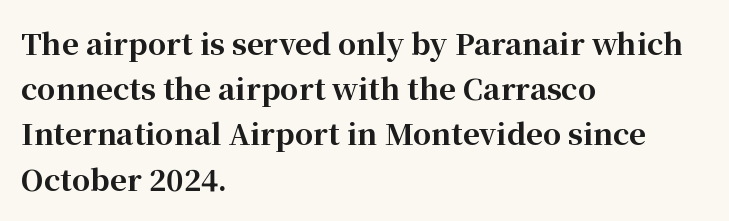
The letterforms sit shoulder to shoulder at normal distance. A full-strength bold gives these letters their thick strokes. Does the leading feel generous? No, just average. Yep, those are serifs on the letters. This sample is left-justified, so line endings fall wherever the words run out. Here the designer chose a conventional face with non-uniform glyph widths.
